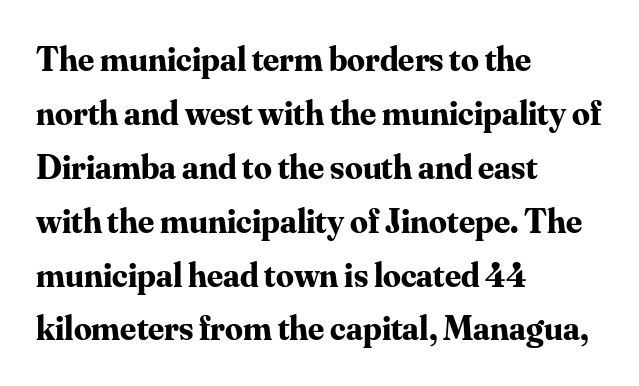
Proportional: the letters do not fall into vertical columns. The compositor pushed each line to the left boundary. Every stem runs plumb, perpendicular to the baseline. Compared with an ordinary text face, these strokes are far heavier — a full bold. Here the glyphs are tracked normally, forming tight word shapes. Successive baselines arrive at the customary interval.
